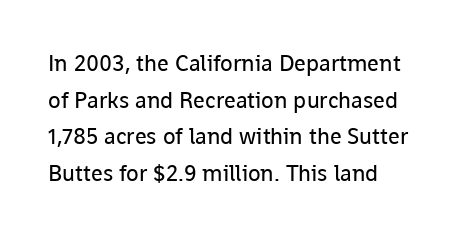
Notice how descenders clear the ascenders below comfortably — that's standard leading. Heft: none added — not bold. Posture: upright roman. The tracking reads as untouched default to a designer's eye. If you drew a ruler down the left edge, every line would touch it.
